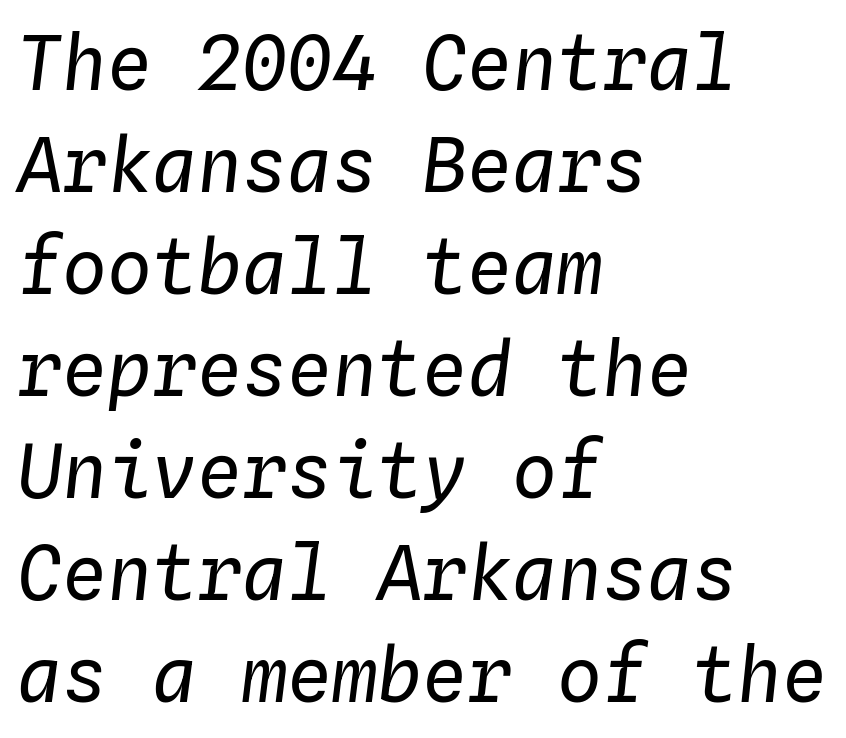
A normal amount of white space separates one row of letters from the next. Tracking value appears to be zero — textbook default spacing. Stems here are at most as thick as an everyday book face. These lines stack with their left ends in a neat column.
